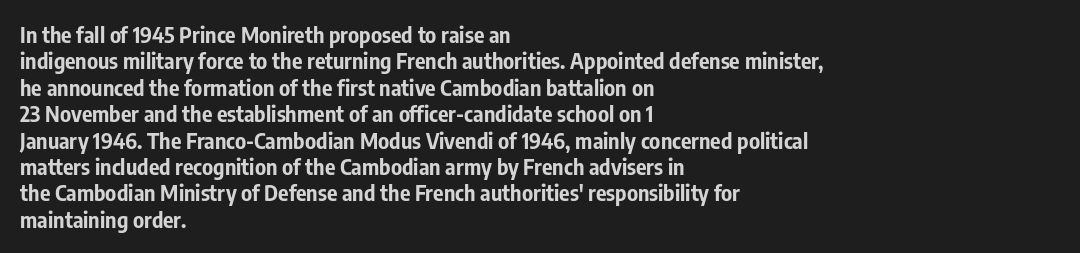
Stroke thickness is high; the sample reads as a true bold. Underline: absent. The horizontal fit of the characters is conventional and even. Do the letters lean? They stand straight. Horizontal alignment here is leftward, the default for most running prose.
